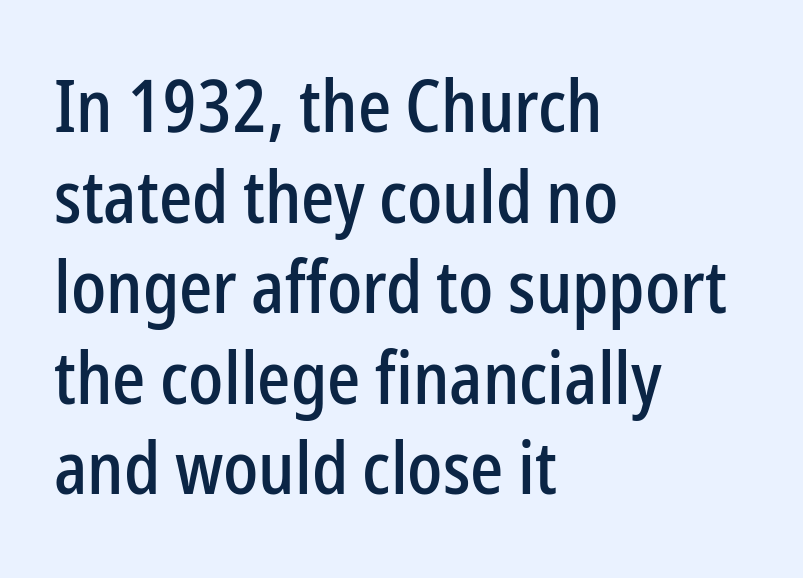
{"serif": "no", "italic": "no", "width": "condensed", "stroke_contrast": "low", "x_height": "medium", "monospaced": "no", "underline": "no", "align": "left", "line_spacing_ratio": 1.24, "letter_spacing": "normal", "letter_spacing_em": 0.0, "glyph_px": 73}
